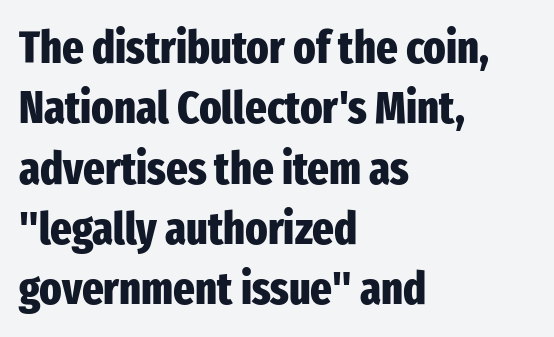
The image shows 46 px heavy, condensed sans-serif type, upright; set left-aligned, normal line spacing (1.31x), normal letter spacing, not underlined; low stroke contrast and a medium x-height.
